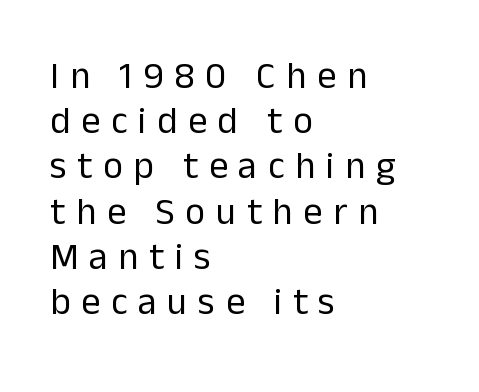
Q: Is the text bold? A: No.
Q: Is the text italic (slanted)? A: No, it is upright.
Q: Is the typeface a serif or a sans-serif typeface? A: Sans-serif.
Q: Is the text underlined? A: No.
Q: How is the paragraph aligned? A: Left-aligned.
Q: Is the spacing between letters normal or unusually wide? A: Unusually wide.
Q: Width (condensed, normal, or wide)? A: Normal.
Q: Stroke contrast? A: Low.
Q: x-height? A: Medium.
Q: Monospaced? A: No.
